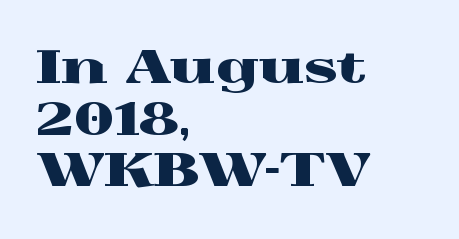
The face used here is proportionally spaced, like ordinary book or web type. Vertical strokes here are truly vertical. Decoration check: the copy has no underline. Every row of glyphs begins at an identical x-position on the left.
